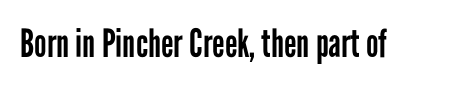
{"serif": "no", "italic": "no", "bold": "no", "weight": "regular", "width": "condensed", "stroke_contrast": "low", "x_height": "medium", "monospaced": "no", "underline": "no", "letter_spacing": "normal", "letter_spacing_em": 0.0, "glyph_px": 39}
